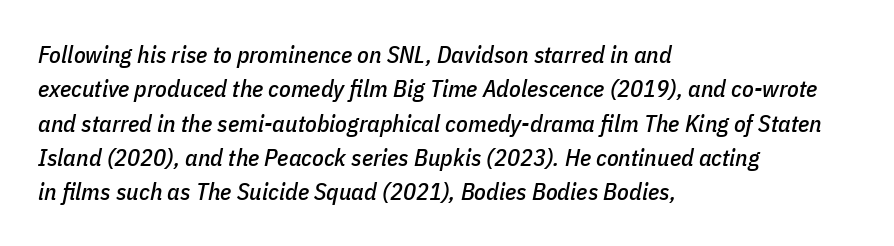
{"italic": "yes", "lean": "right", "slant_degrees": 11, "underline": "no", "align": "left", "line_spacing": "normal", "line_spacing_ratio": 1.43, "letter_spacing": "normal", "letter_spacing_em": 0.0, "glyph_px": 24}
